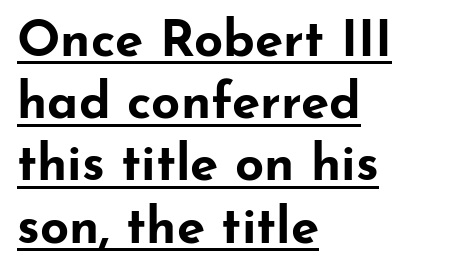
{"serif": "no", "italic": "no", "bold": "yes", "weight": "bold", "width": "wide", "stroke_contrast": "low", "x_height": "small", "monospaced": "no", "underline": "yes", "align": "left", "line_spacing_ratio": 1.22, "letter_spacing": "normal", "letter_spacing_em": 0.0, "glyph_px": 51}
